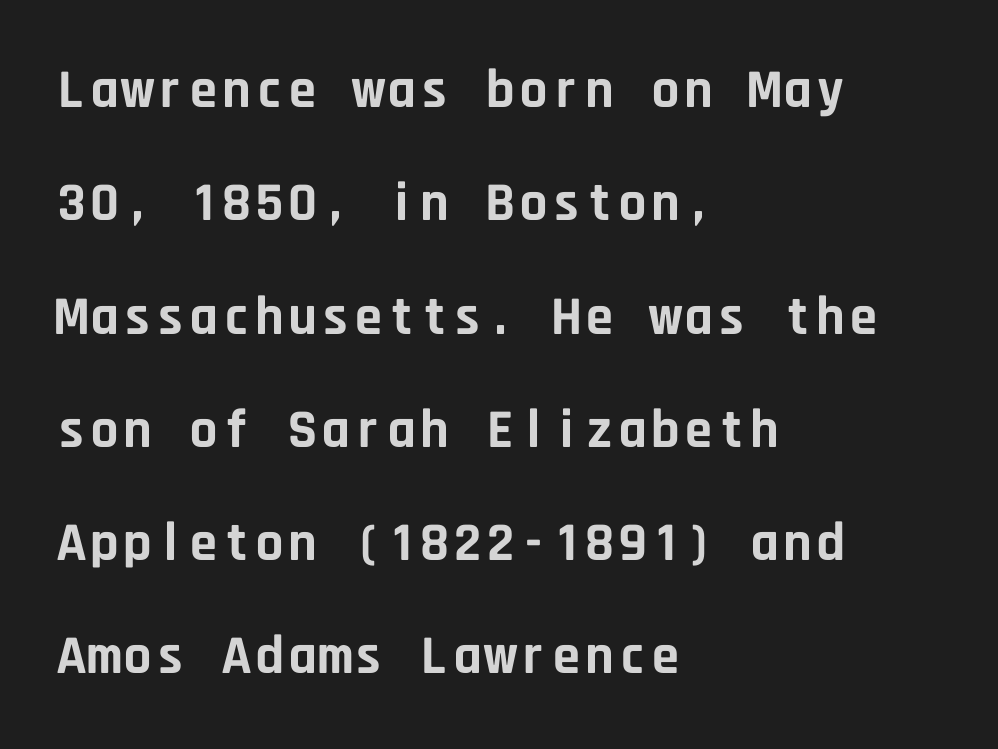
The vertical gap from one line to the next is large. Monospaced: the letters line up in strict vertical columns. Does the copy run flush right? No — it runs flush left. The glyphs in this specimen are sans serif. The axis of the letterforms is exactly vertical. The gap between lines stays unmarked.
